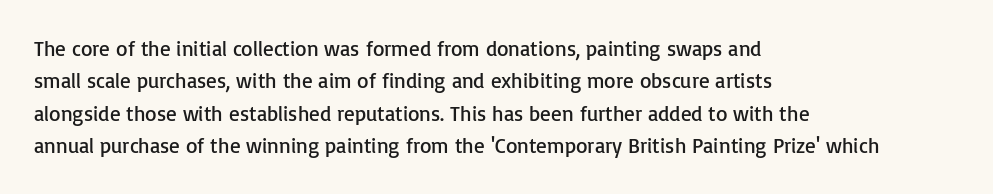
The image shows 21 px text type, upright; set left-aligned, normal line spacing (1.54x), normal letter spacing, not underlined.
